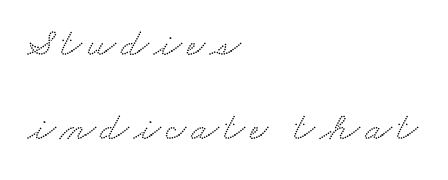
The passage shown is not underscored anywhere. Visually the block forms a straight wall on the left and a jagged coastline on the right. Regarding serifs, this sample has them. Students, observe: this is what heavily led, spacious text looks like. Varying glyph widths throughout — classic text-font behaviour.
